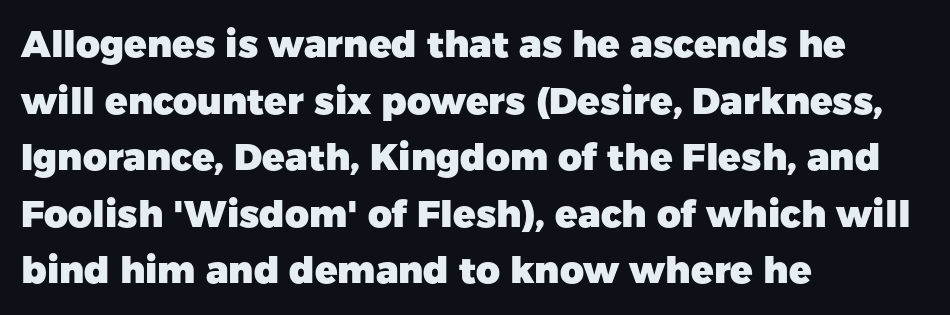
Short and long lines alike share a common starting point at left. The type sits square on the baseline with zero lean. The font is running at its bold setting. A bare baseline throughout the passage. These lines are rendered in a variable-pitch font. The rows are spaced the way most documents space them.
